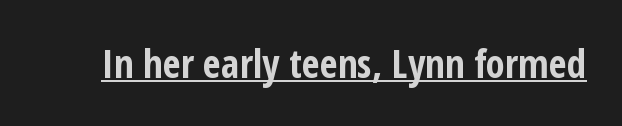
The image shows 39 px bold, condensed sans-serif type, upright; set normal letter spacing, underlined; low stroke contrast and a medium x-height.
